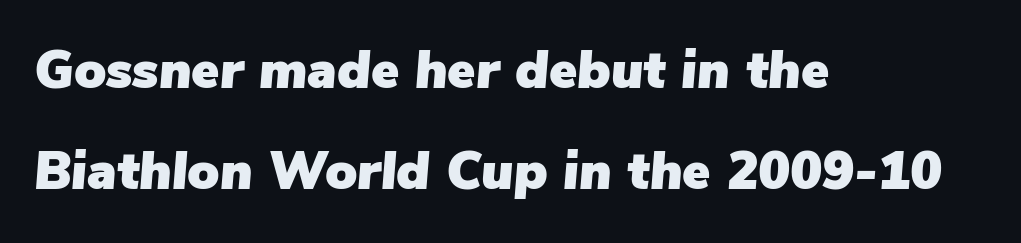
Q: Is the text italic (slanted)? A: Yes, it leans right by about 5 degrees.
Q: Is the text underlined? A: No.
Q: How is the paragraph aligned? A: Left-aligned.
Q: Is the spacing between letters normal or unusually wide? A: Normal.
Q: Is the spacing between lines tight, normal or loose? A: Loose.
Q: Width (condensed, normal, or wide)? A: Normal.
Q: Stroke contrast? A: Low.
Q: x-height? A: Medium.
Q: Monospaced? A: No.
